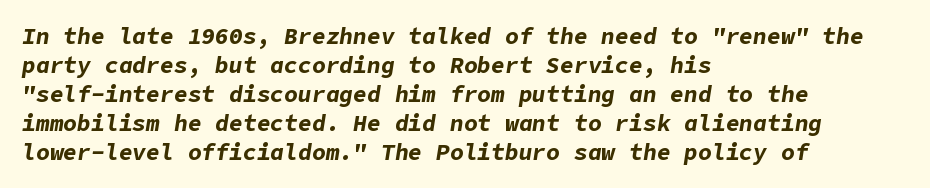
The image shows 23 px bold type, italic (leaning right); set left-aligned, normal line spacing (1.26x), normal letter spacing, not underlined.
